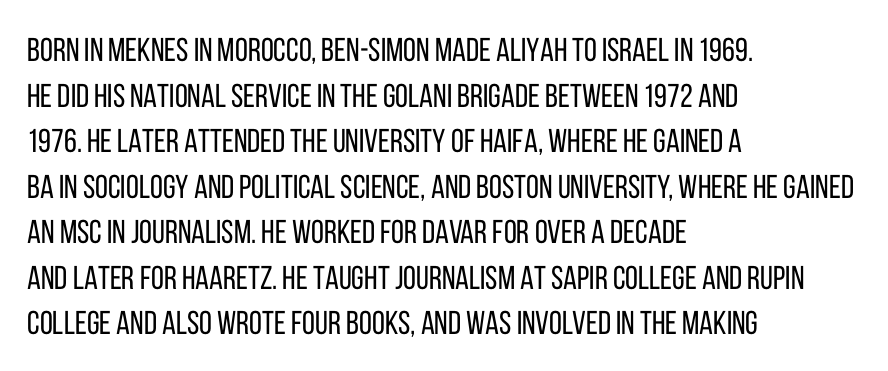
Q: Is the text bold? A: No.
Q: Is the text italic (slanted)? A: No, it is upright.
Q: Is the typeface a serif or a sans-serif typeface? A: Sans-serif.
Q: Is the text underlined? A: No.
Q: How is the paragraph aligned? A: Left-aligned.
Q: Is the spacing between letters normal or unusually wide? A: Normal.
Q: Is the spacing between lines tight, normal or loose? A: Normal.
Q: Width (condensed, normal, or wide)? A: Condensed.
Q: Stroke contrast? A: Low.
Q: x-height? A: Large.
Q: Monospaced? A: No.
